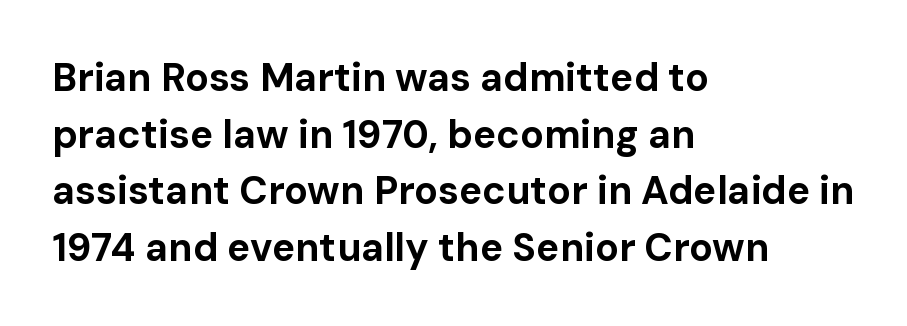
Decoration check: the copy has no underline. Compared with a centered layout, this one pins lines to the left instead. Is there any slant? The stems are plumb. Standard letterfit; no display-style spreading of the glyphs. The lines sit at an ordinary, default distance from one another.
